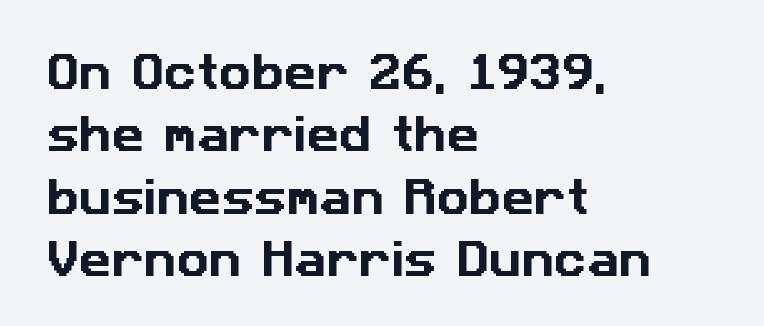
Nobody touched the tracking dial on this one. The strip under each line holds only bare page. Leading: standard. Casual observation: everything's shoved over to the left. Check where the strokes stop: nothing finishes them off — pure sans.
